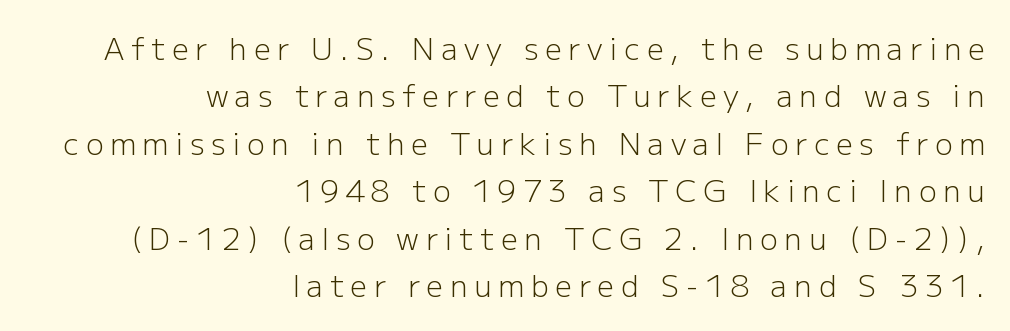
Each stroke keeps to a modest, everyday thickness or less. Is the letter spacing exaggerated? Yes — the characters are pushed far apart. Varying glyph widths throughout — classic text-font behaviour. Are there feet on the stems? There aren't — it's a sans. Designer's note — italics off, roman on. Students, observe: this is what conventionally led text looks like.
